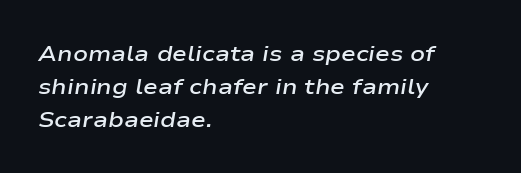
The image shows 22 px text type, italic (leaning right); set left-aligned, normal line spacing (1.49x), normal letter spacing, not underlined.
